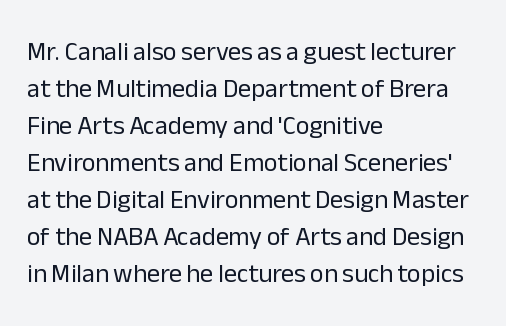
Q: Is the text bold? A: No.
Q: Is the text italic (slanted)? A: No, it is upright.
Q: Is the text underlined? A: No.
Q: How is the paragraph aligned? A: Left-aligned.
Q: Is the spacing between letters normal or unusually wide? A: Normal.
Q: Is the spacing between lines tight, normal or loose? A: Normal.
